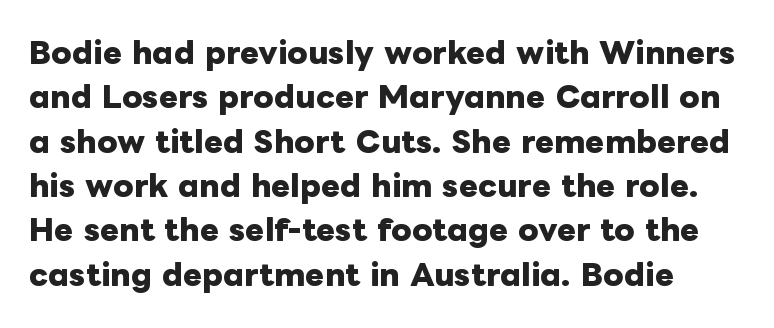
{"italic": "no", "bold": "yes", "weight": "heavy", "width": "normal", "stroke_contrast": "low", "x_height": "medium", "monospaced": "no", "underline": "no", "line_spacing": "normal", "line_spacing_ratio": 1.53, "letter_spacing": "normal", "letter_spacing_em": 0.0, "glyph_px": 29}
